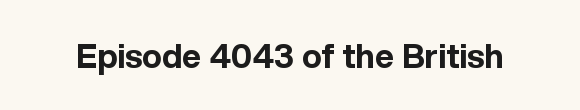
The image shows 33 px bold sans-serif type, upright; set normal letter spacing, not underlined; a medium x-height.
